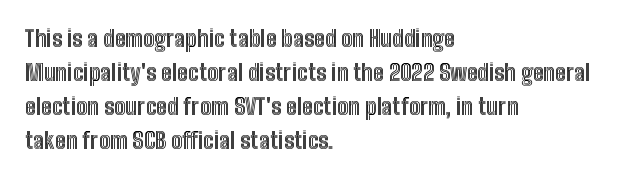
Inter-character spacing is left at the font's built-in metrics. A bare baseline throughout the passage. The typography opts for an upright posture over an oblique one. Casual observation: everything's shoved over to the left.
